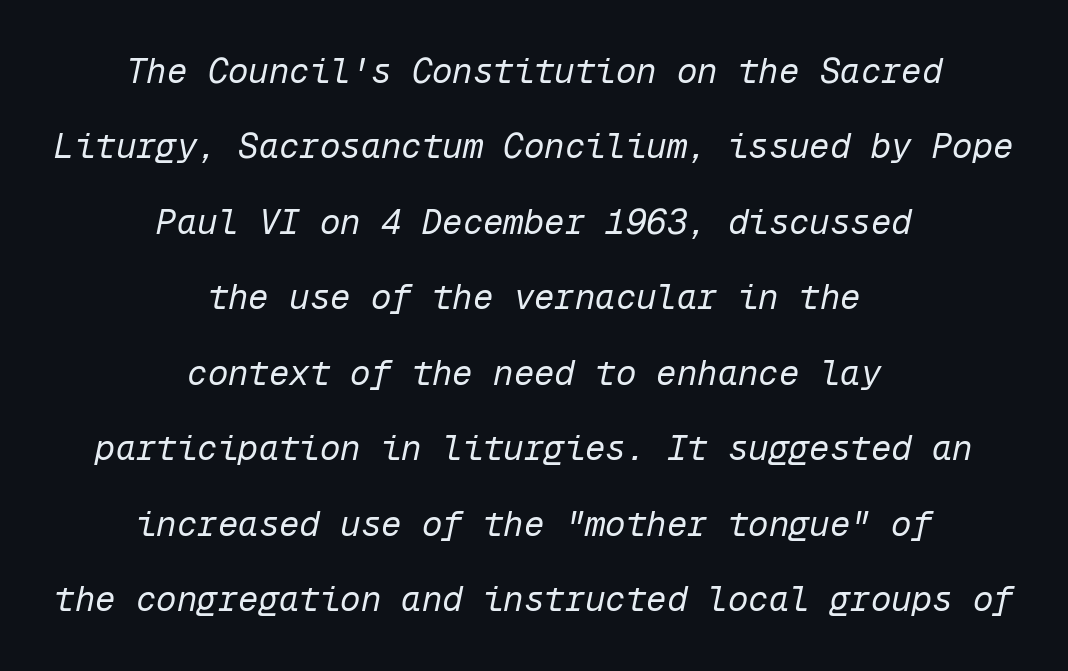
{"italic": "yes", "lean": "right", "slant_degrees": 12, "bold": "no", "weight": "regular", "width": "normal", "stroke_contrast": "low", "x_height": "medium", "monospaced": "yes", "underline": "no", "align": "center", "line_spacing": "loose", "line_spacing_ratio": 2.22, "letter_spacing": "normal", "letter_spacing_em": 0.0, "glyph_px": 34}
